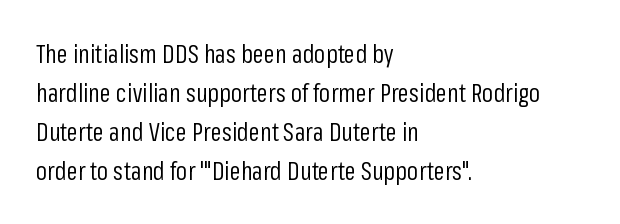
Q: Is the text bold? A: No.
Q: Is the text italic (slanted)? A: No, it is upright.
Q: Is the text underlined? A: No.
Q: How is the paragraph aligned? A: Left-aligned.
Q: Is the spacing between letters normal or unusually wide? A: Normal.
Q: Is the spacing between lines tight, normal or loose? A: Normal.
